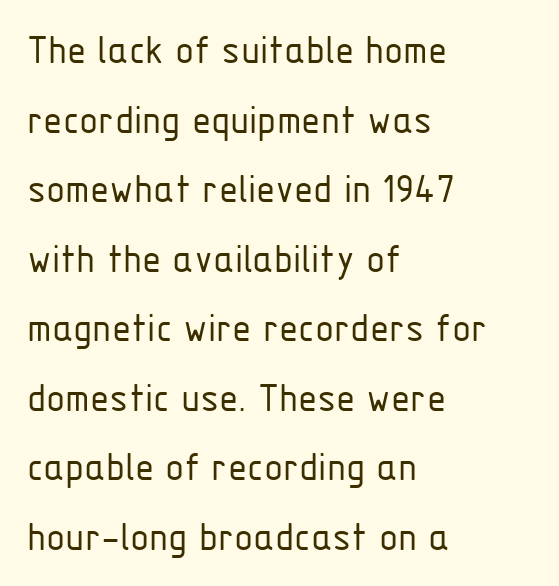
The image shows 44 px light, condensed sans-serif type, upright; set left-aligned, normal line spacing (1.58x), normal letter spacing, not underlined; low stroke contrast and a medium x-height.
